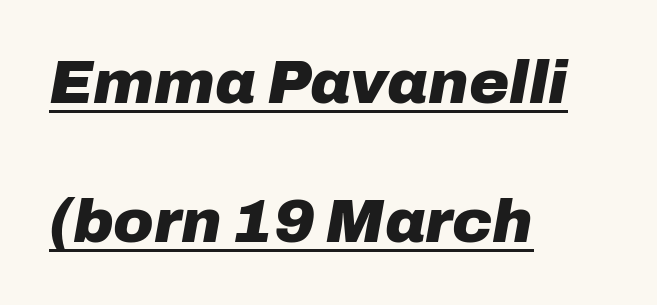
{"italic": "yes", "lean": "right", "slant_degrees": 10, "bold": "yes", "weight": "heavy", "width": "normal", "stroke_contrast": "low", "x_height": "medium", "monospaced": "no", "underline": "yes", "align": "left", "line_spacing": "loose", "line_spacing_ratio": 2.28, "letter_spacing": "normal", "letter_spacing_em": 0.0, "glyph_px": 61}
